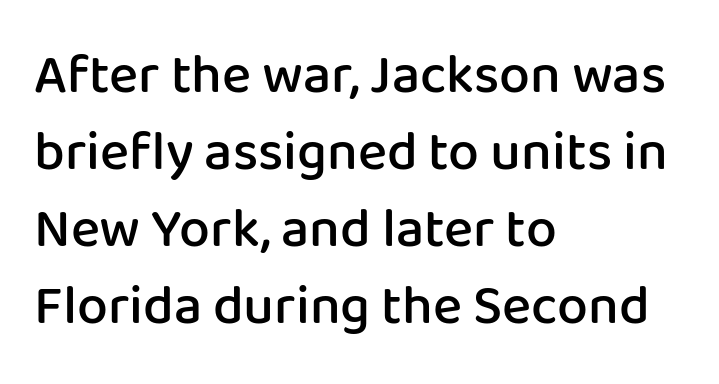
How would I describe the line gaps? Plain and ordinary. This sample uses a sans-serif face. Just letters on the line, the space beneath them empty. The face used here is proportionally spaced, like ordinary book or web type. Line beginnings align vertically; line endings do not. Firm but not heavy-handed strokes: this text is semibold.
